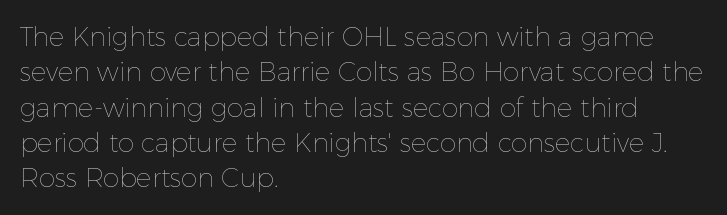
Vertically, the passage feels balanced, rows spaced as you'd expect. No italicization has been applied; the sample stays upright. A bare baseline throughout the passage. Think standard paragraph weight, or any step lighter than that.
